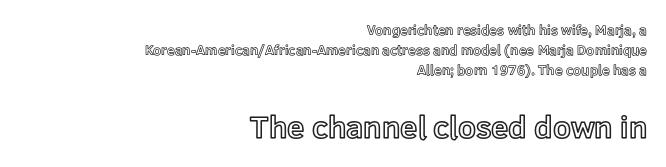
Q: Is the text italic (slanted)? A: No, it is upright.
Q: Is the text underlined? A: No.
Q: How is the paragraph aligned? A: Right-aligned.
Q: Is the spacing between letters normal or unusually wide? A: Normal.
Q: Is the spacing between lines tight, normal or loose? A: Normal.
Q: Which block of text is set in a larger size, the first (top) or the second (bottom)? A: The second (bottom) one.
Q: Width (condensed, normal, or wide)? A: Normal.
Q: x-height? A: Medium.
Q: Monospaced? A: No.
